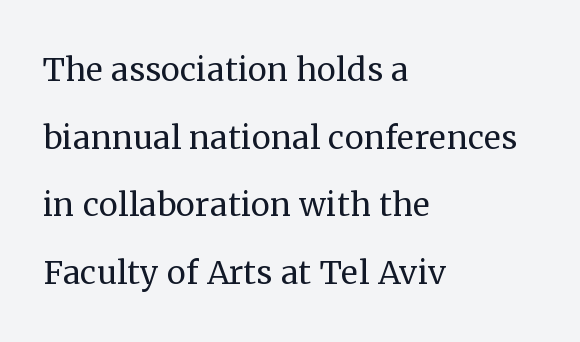
The image shows 43 px regular-weight serif type, upright; set left-aligned, normal line spacing (1.57x), normal letter spacing, not underlined; medium stroke contrast and a medium x-height.
